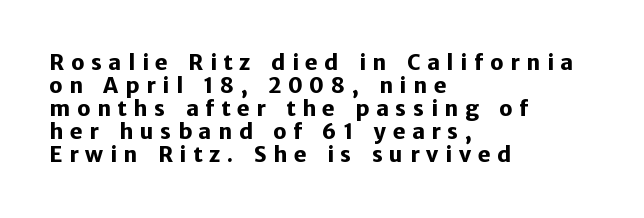
{"italic": "no", "bold": "yes", "underline": "no", "align": "left", "line_spacing": "tight", "line_spacing_ratio": 1.1, "letter_spacing": "wide", "letter_spacing_em": 0.32, "glyph_px": 21}
